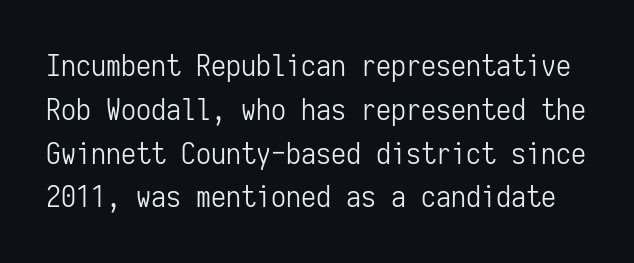
No word sits above an underline. In terms of leading, this rendering sits right in the middle. Italic? Not at all — the glyphs are vertical. The rendering uses typewriter-style spacing with identical character cells. The font is comparable to plain body text, perhaps lighter.
